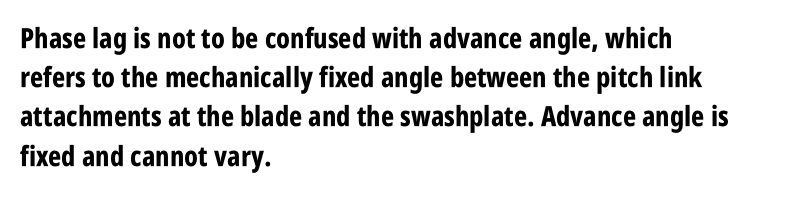
{"serif": "no", "italic": "no", "bold": "yes", "weight": "bold", "width": "condensed", "stroke_contrast": "low", "x_height": "large", "monospaced": "no", "underline": "no", "align": "left", "line_spacing": "normal", "line_spacing_ratio": 1.4, "letter_spacing": "normal", "letter_spacing_em": 0.0, "glyph_px": 28}
